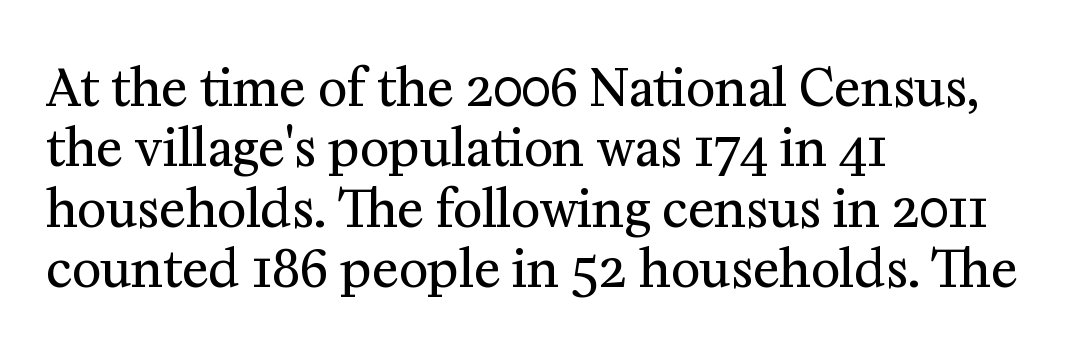
The image shows 50 px regular-weight serif type, upright; set left-aligned, line spacing 1.21x, normal letter spacing, not underlined; medium stroke contrast and a medium x-height.
